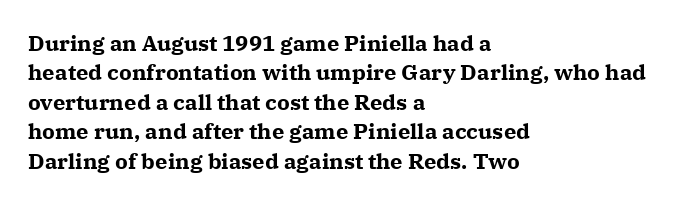
Q: Is the text bold? A: Yes.
Q: Is the text italic (slanted)? A: No, it is upright.
Q: Is the text underlined? A: No.
Q: How is the paragraph aligned? A: Left-aligned.
Q: Is the spacing between letters normal or unusually wide? A: Normal.
Q: Is the spacing between lines tight, normal or loose? A: Normal.
